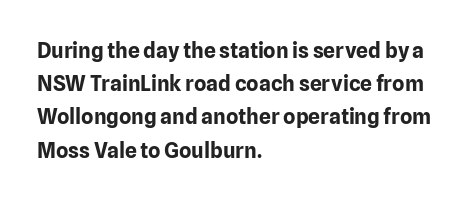
The image shows 21 px bold type, upright; set left-aligned, normal line spacing (1.58x), normal letter spacing, not underlined.
